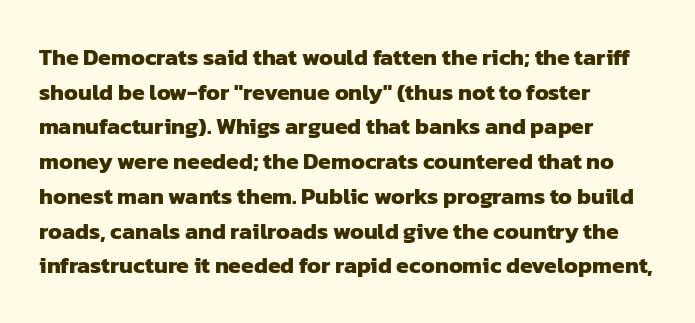
The image shows 23 px bold type; set left-aligned, normal line spacing (1.51x), normal letter spacing, not underlined.
